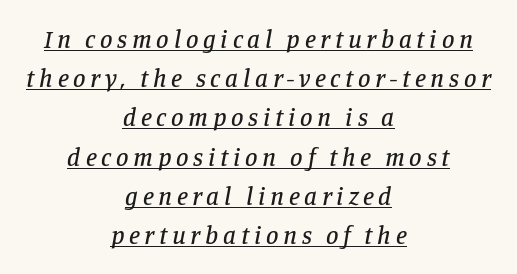
{"italic": "yes", "lean": "right", "slant_degrees": 11, "underline": "yes", "align": "center", "line_spacing": "normal", "line_spacing_ratio": 1.57, "glyph_px": 25}
